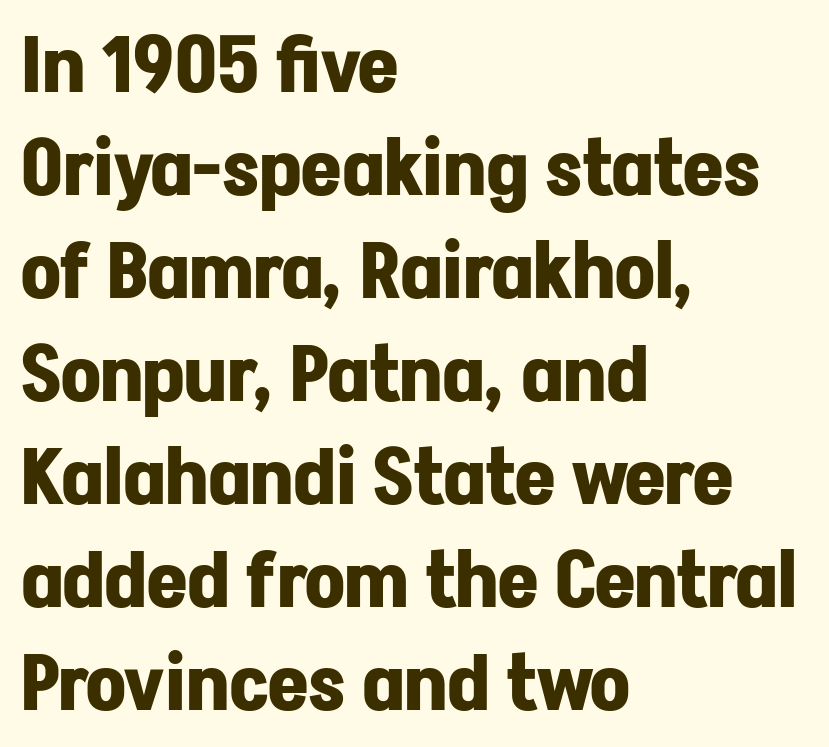
Does the lettering tilt? It doesn't — this is upright. This rendering leaves character spacing at its baseline value. Font category for this specimen: sans-serif. Visually the block forms a straight wall on the left and a jagged coastline on the right.
